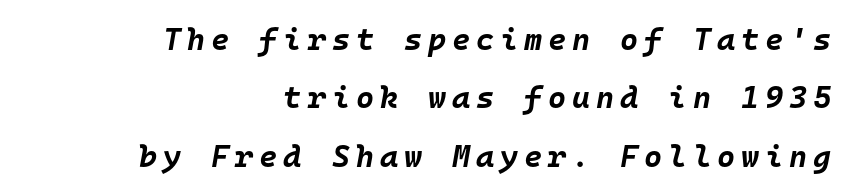
Q: Is the text bold? A: Yes.
Q: Is the text italic (slanted)? A: Yes, it leans right by about 10 degrees.
Q: Is the text underlined? A: No.
Q: How is the paragraph aligned? A: Right-aligned.
Q: Width (condensed, normal, or wide)? A: Normal.
Q: Stroke contrast? A: Low.
Q: x-height? A: Large.
Q: Monospaced? A: Yes.
